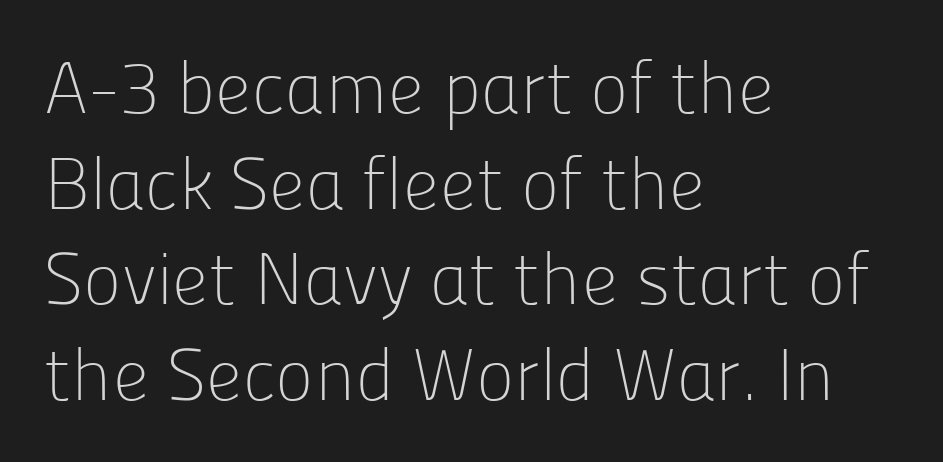
{"serif": "no", "italic": "no", "bold": "no", "weight": "light", "width": "normal", "stroke_contrast": "low", "x_height": "medium", "monospaced": "no", "underline": "no", "align": "left", "line_spacing": "normal", "line_spacing_ratio": 1.31, "letter_spacing": "normal", "letter_spacing_em": 0.0, "glyph_px": 73}
